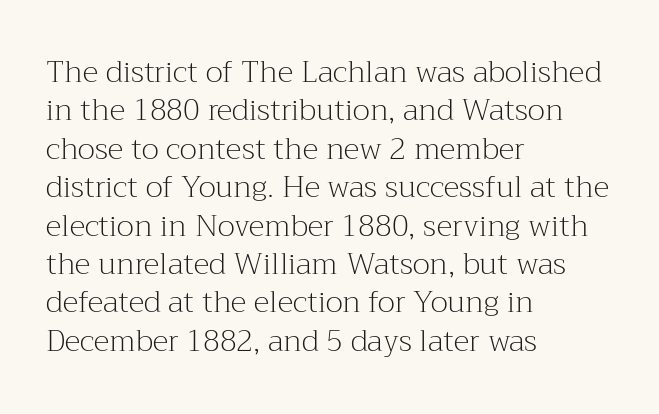
The image shows 30 px light serif type, upright; set left-aligned, normal line spacing (1.28x), normal letter spacing, not underlined; medium stroke contrast and a medium x-height.
